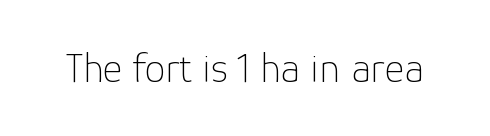
Q: Is the text bold? A: No.
Q: Is the text italic (slanted)? A: No, it is upright.
Q: Is the typeface a serif or a sans-serif typeface? A: Sans-serif.
Q: Is the text underlined? A: No.
Q: Is the spacing between letters normal or unusually wide? A: Normal.
Q: Width (condensed, normal, or wide)? A: Normal.
Q: Stroke contrast? A: Low.
Q: x-height? A: Medium.
Q: Monospaced? A: No.
